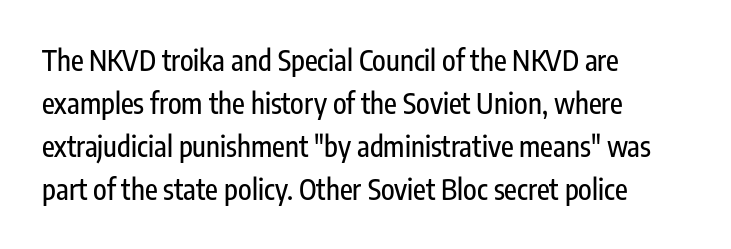
{"serif": "no", "italic": "no", "width": "condensed", "stroke_contrast": "low", "x_height": "medium", "monospaced": "no", "underline": "no", "align": "left", "line_spacing": "normal", "line_spacing_ratio": 1.53, "letter_spacing": "normal", "letter_spacing_em": 0.0, "glyph_px": 28}
